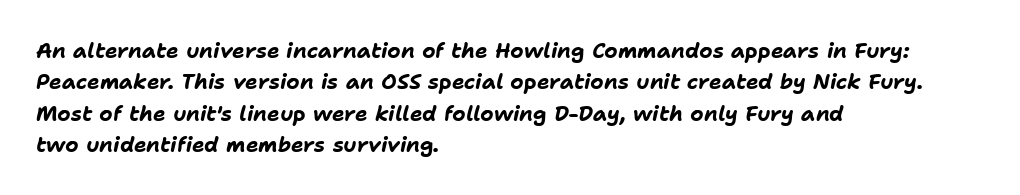
Q: Is the text bold? A: Yes.
Q: Is the text italic (slanted)? A: Yes, it leans right by about 11 degrees.
Q: Is the text underlined? A: No.
Q: How is the paragraph aligned? A: Left-aligned.
Q: Is the spacing between letters normal or unusually wide? A: Normal.
Q: Is the spacing between lines tight, normal or loose? A: Normal.
